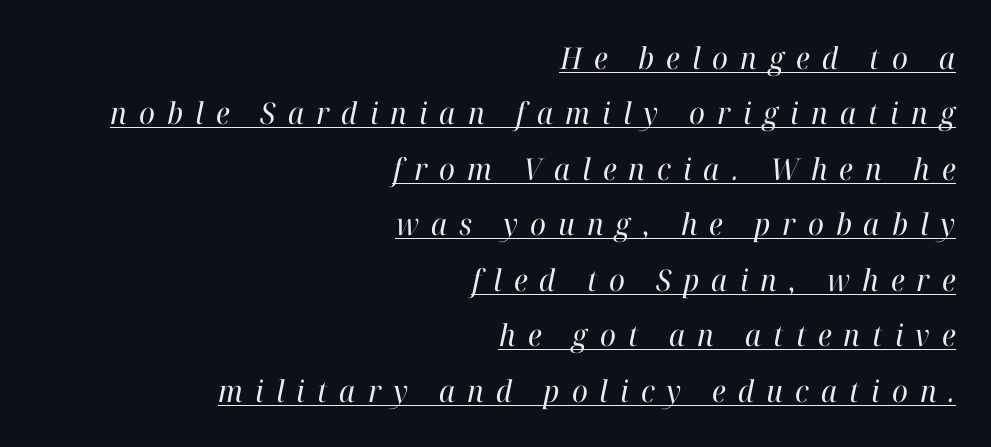
The image shows 30 px regular-weight serif type, italic (leaning right); set right-aligned, line spacing 1.85x, unusually wide letter spacing (+0.4 em), underlined; high stroke contrast and a medium x-height.
